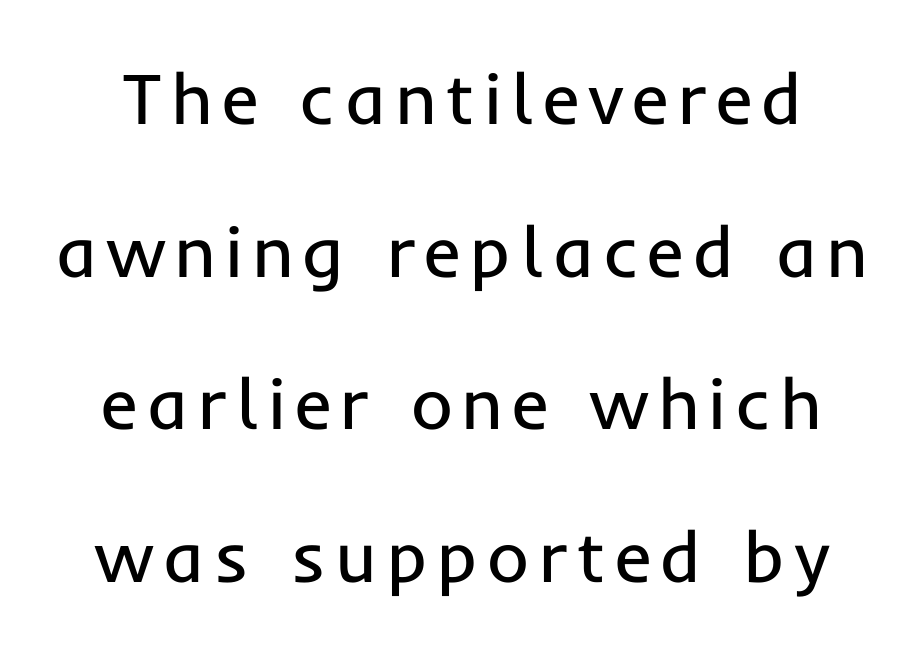
The image shows 72 px regular-weight sans-serif type, upright; set loose line spacing (2.12x), not underlined; low stroke contrast and a medium x-height.
